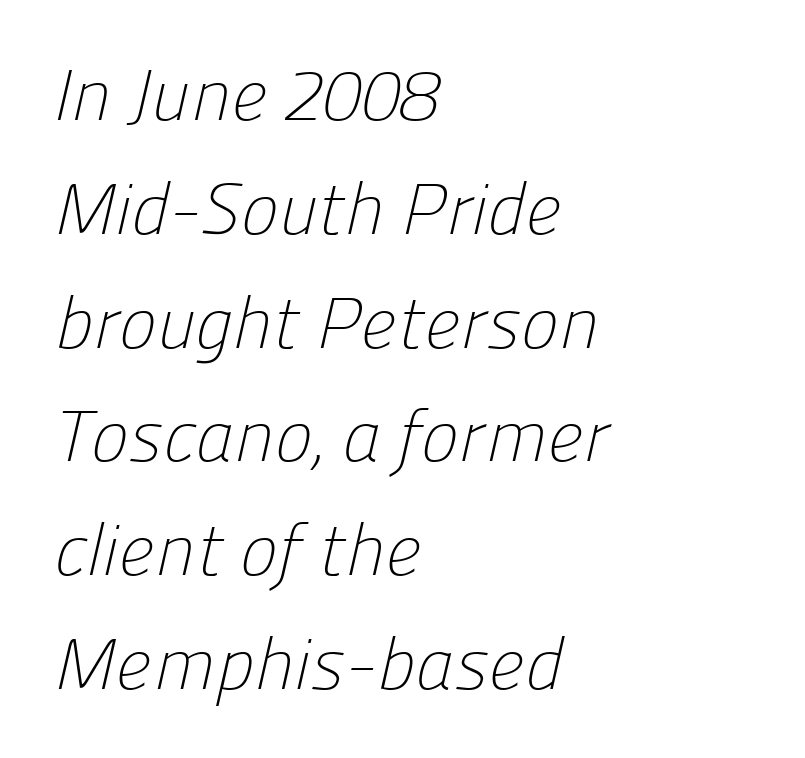
What stands out about the letter spacing? Nothing — it is the standard amount. Horizontal bands of white between lines are of average thickness. Descenders are the only things crossing below the line. The passage shown is typed in a proportional face where columns would drift.
